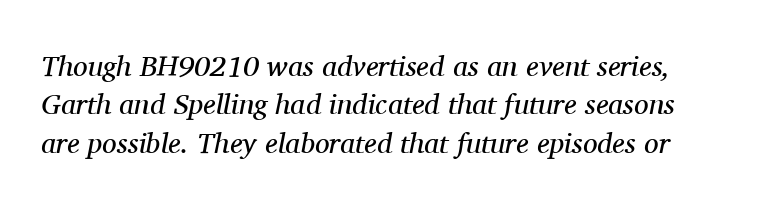
The image shows 29 px regular-weight serif type, italic (leaning right); set normal line spacing (1.32x), normal letter spacing, not underlined; medium stroke contrast and a medium x-height.
